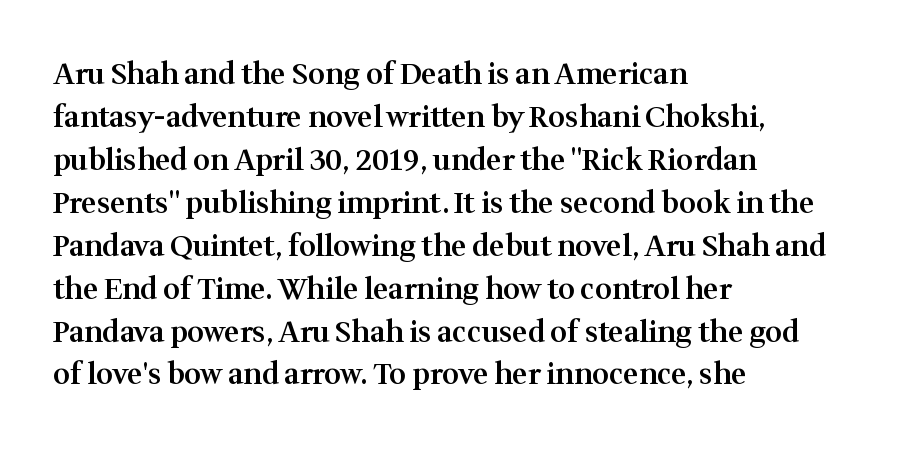
Q: Is the text bold? A: Semi-bold.
Q: Is the text italic (slanted)? A: No, it is upright.
Q: Is the typeface a serif or a sans-serif typeface? A: Serif.
Q: Is the text underlined? A: No.
Q: How is the paragraph aligned? A: Left-aligned.
Q: Is the spacing between letters normal or unusually wide? A: Normal.
Q: Is the spacing between lines tight, normal or loose? A: Normal.
Q: Width (condensed, normal, or wide)? A: Normal.
Q: Stroke contrast? A: Medium.
Q: x-height? A: Medium.
Q: Monospaced? A: No.
